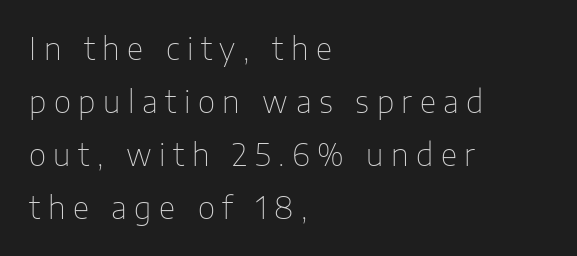
The image shows 30 px thin sans-serif type, upright; set left-aligned, line spacing 1.77x, unusually wide letter spacing (+0.25 em), not underlined; low stroke contrast and a medium x-height.
